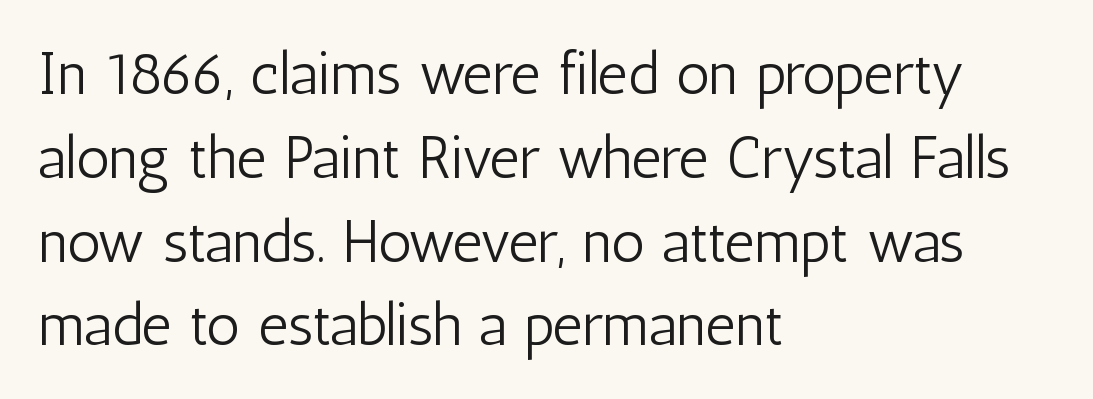
{"serif": "no", "italic": "no", "bold": "no", "weight": "light", "width": "condensed", "stroke_contrast": "low", "x_height": "medium", "monospaced": "no", "underline": "no", "align": "left", "line_spacing": "normal", "line_spacing_ratio": 1.42, "letter_spacing": "normal", "letter_spacing_em": 0.0, "glyph_px": 59}
